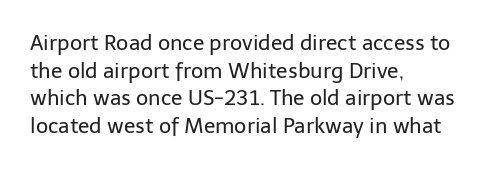
Every stem runs plumb, perpendicular to the baseline. Leftover space on each line is placed entirely after the last word. Check the space under the baseline: it is left empty. This reads as an unemphasized weight, regular at the heaviest. Caption: standard tracking, unaltered.
